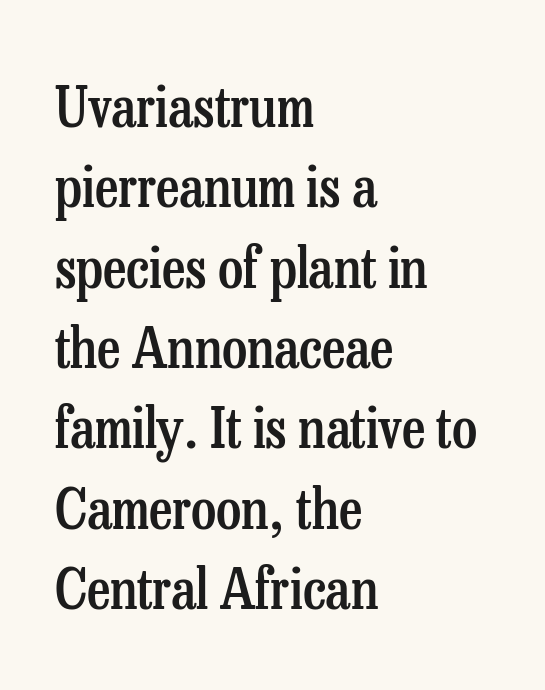
The leading is moderate, giving the passage an even texture. Rendered with straight, roman letterforms. This rendering leaves character spacing at its baseline value. Character widths vary here, with narrow letters taking less room than wide ones.
